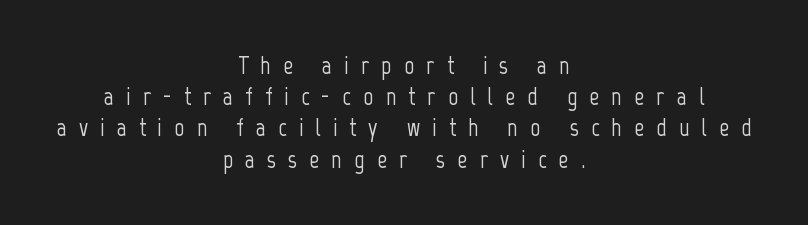
The image shows 25 px text type, upright; set centered, normal line spacing (1.25x), unusually wide letter spacing (+0.48 em), not underlined.
